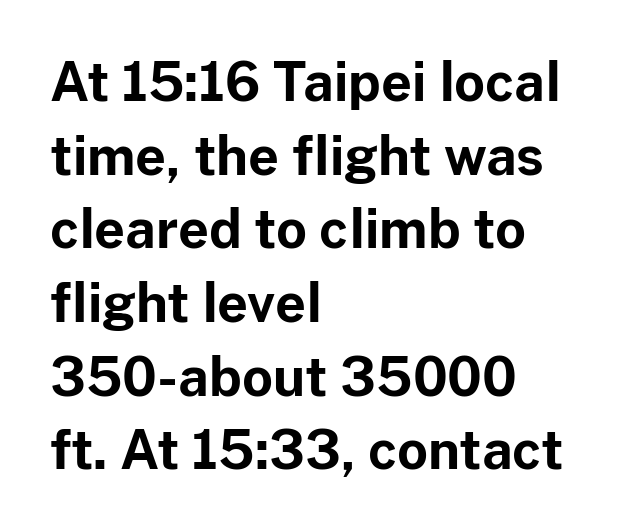
{"serif": "no", "italic": "no", "bold": "yes", "weight": "bold", "width": "normal", "stroke_contrast": "low", "x_height": "medium", "monospaced": "no", "underline": "no", "align": "left", "line_spacing": "normal", "line_spacing_ratio": 1.39, "letter_spacing": "normal", "letter_spacing_em": 0.0, "glyph_px": 53}
